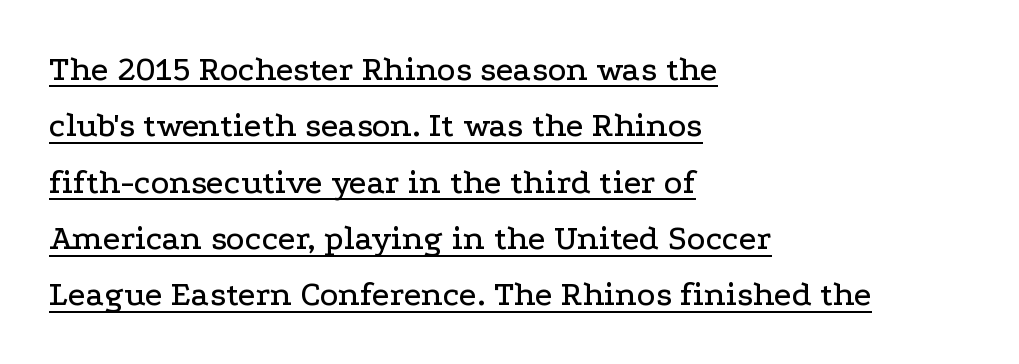
{"serif": "yes", "italic": "no", "width": "wide", "stroke_contrast": "low", "x_height": "medium", "monospaced": "no", "underline": "yes", "align": "left", "line_spacing": "normal", "line_spacing_ratio": 1.61, "letter_spacing": "normal", "letter_spacing_em": 0.0, "glyph_px": 35}
